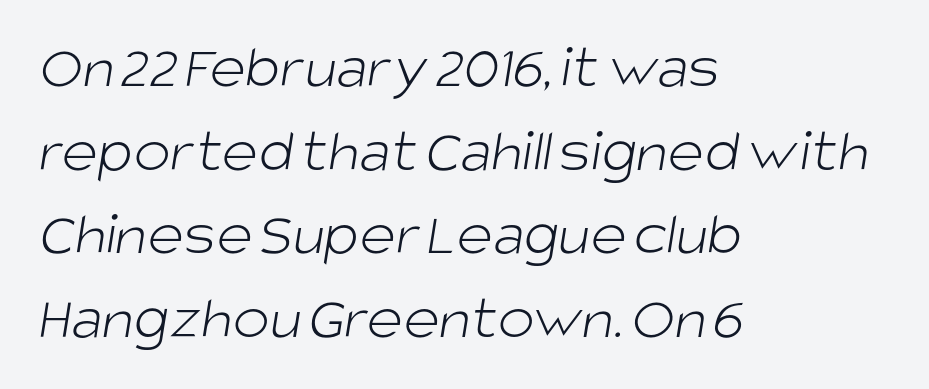
The image shows 62 px light sans-serif type; set left-aligned, normal line spacing (1.35x), normal letter spacing, not underlined; low stroke contrast and a large x-height.
